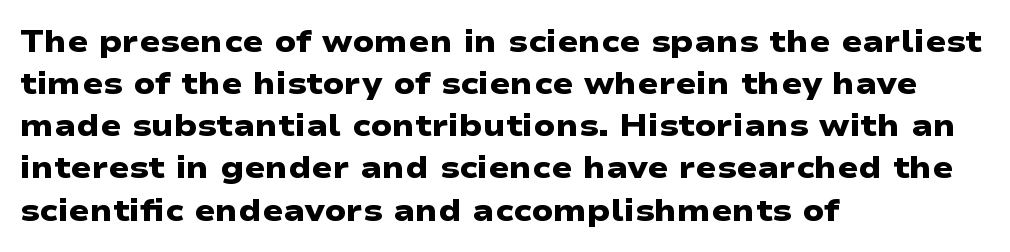
Q: Is the text bold? A: Yes.
Q: Is the typeface a serif or a sans-serif typeface? A: Sans-serif.
Q: Is the text underlined? A: No.
Q: How is the paragraph aligned? A: Left-aligned.
Q: Is the spacing between letters normal or unusually wide? A: Normal.
Q: Is the spacing between lines tight, normal or loose? A: Normal.
Q: Width (condensed, normal, or wide)? A: Wide.
Q: Stroke contrast? A: Low.
Q: x-height? A: Medium.
Q: Monospaced? A: No.
